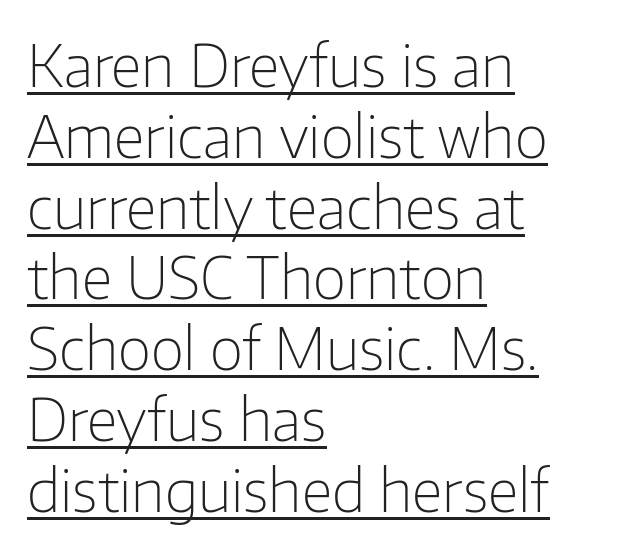
Q: Is the text bold? A: No.
Q: Is the text italic (slanted)? A: No, it is upright.
Q: Is the typeface a serif or a sans-serif typeface? A: Sans-serif.
Q: Is the text underlined? A: Yes.
Q: How is the paragraph aligned? A: Left-aligned.
Q: Is the spacing between letters normal or unusually wide? A: Normal.
Q: Width (condensed, normal, or wide)? A: Normal.
Q: Stroke contrast? A: Low.
Q: x-height? A: Medium.
Q: Monospaced? A: No.
